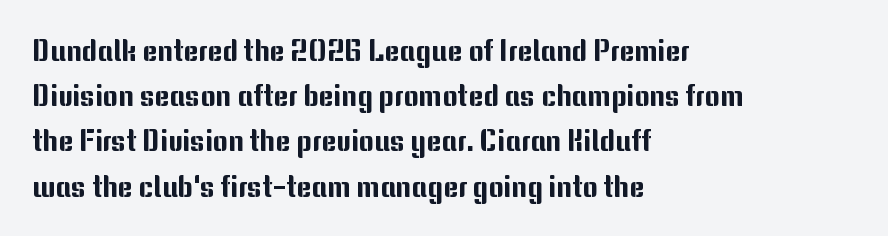
{"serif": "no", "italic": "no", "width": "normal", "stroke_contrast": "medium", "x_height": "medium", "monospaced": "no", "underline": "no", "align": "left", "line_spacing": "normal", "line_spacing_ratio": 1.56, "letter_spacing": "normal", "letter_spacing_em": 0.0, "glyph_px": 29}
